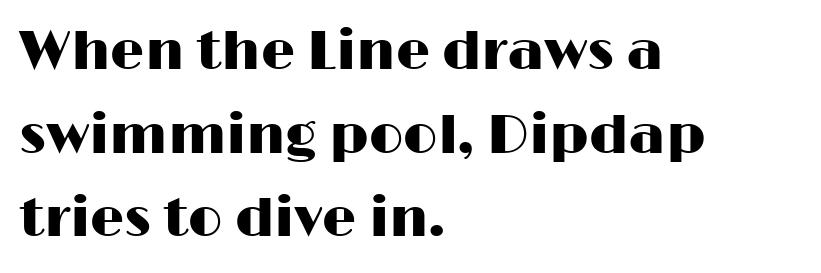
{"serif": "no", "italic": "no", "width": "wide", "stroke_contrast": "high", "x_height": "medium", "monospaced": "no", "underline": "no", "align": "left", "line_spacing": "normal", "line_spacing_ratio": 1.55, "letter_spacing": "normal", "letter_spacing_em": 0.0, "glyph_px": 54}
